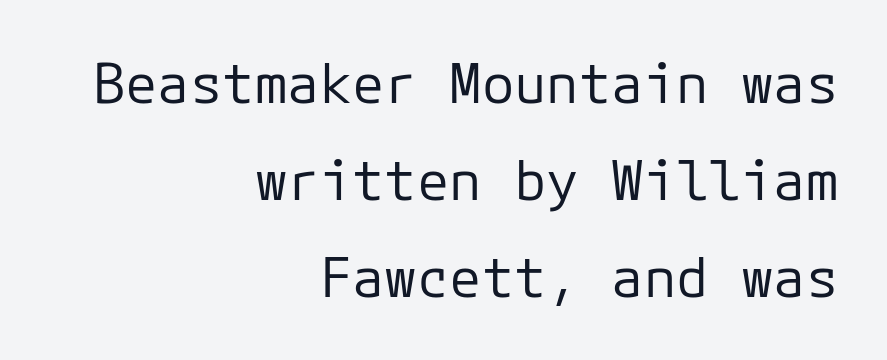
The image shows 54 px regular-weight sans-serif type, upright, monospaced; set right-aligned, line spacing 1.8x, normal letter spacing, not underlined; low stroke contrast and a medium x-height.
